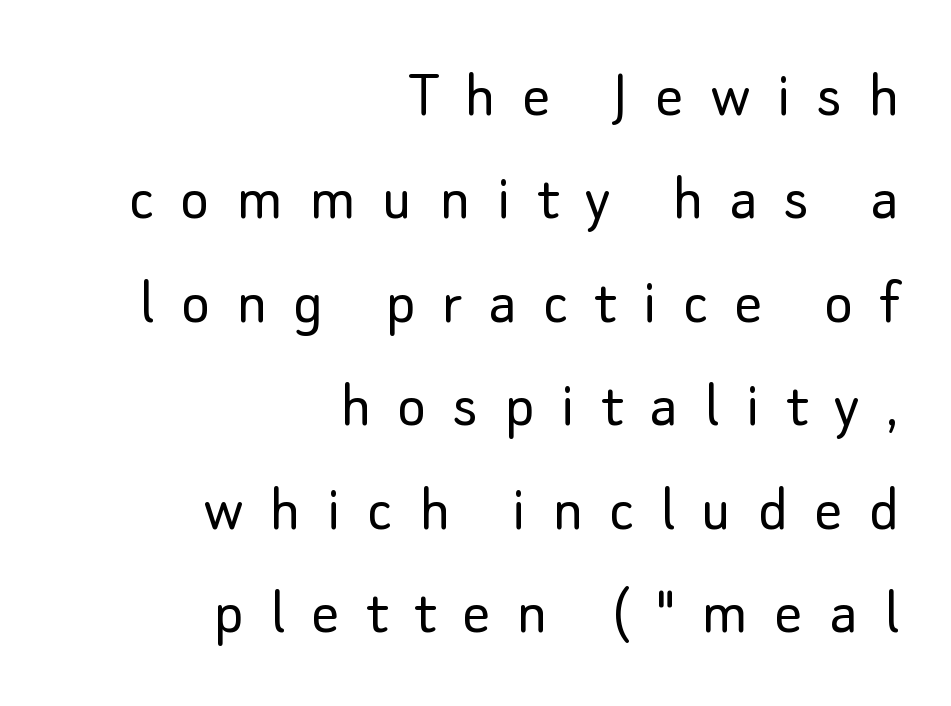
Q: Is the text bold? A: No.
Q: Is the text italic (slanted)? A: No, it is upright.
Q: Is the typeface a serif or a sans-serif typeface? A: Sans-serif.
Q: Is the text underlined? A: No.
Q: How is the paragraph aligned? A: Right-aligned.
Q: Is the spacing between letters normal or unusually wide? A: Unusually wide.
Q: Is the spacing between lines tight, normal or loose? A: Normal.
Q: Width (condensed, normal, or wide)? A: Normal.
Q: Stroke contrast? A: Low.
Q: x-height? A: Small.
Q: Monospaced? A: No.
